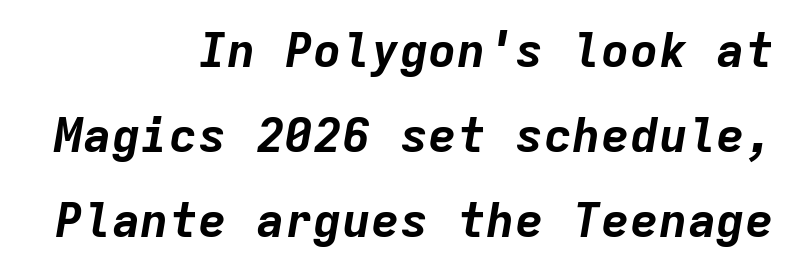
The letters march in equal steps, a hallmark of fixed-pitch type. Posture: slanted. There is no visible air inserted between adjacent glyphs. The area under the type is left untouched. Typeset ragged left — the right edge is the straight one. Strong, thick strokes mark this as bold type.
